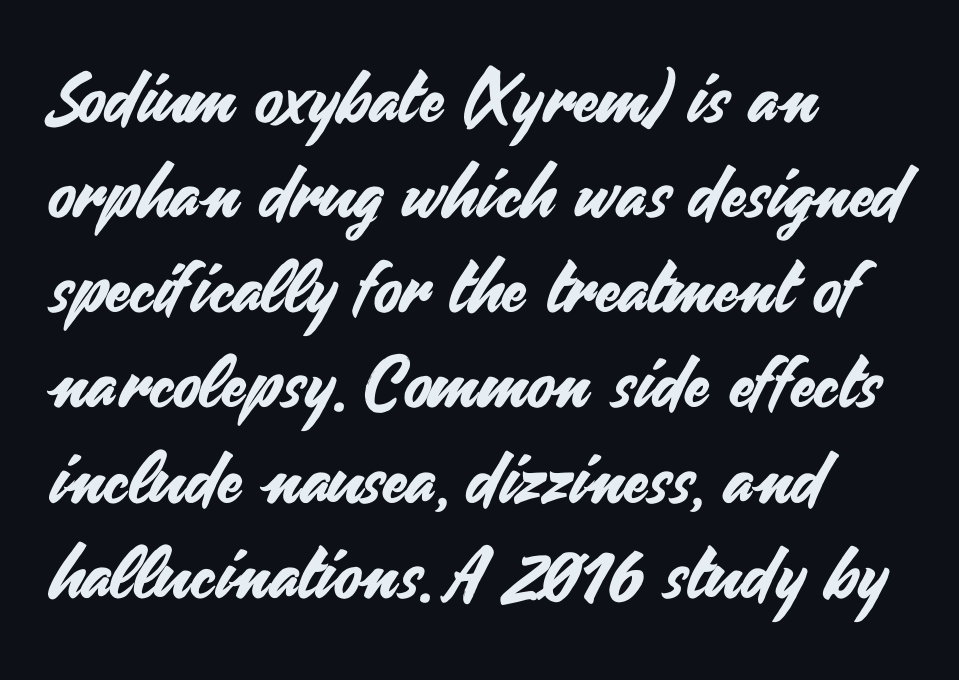
{"serif": "no", "width": "normal", "stroke_contrast": "medium", "x_height": "small", "monospaced": "no", "underline": "no", "align": "left", "line_spacing": "normal", "line_spacing_ratio": 1.34, "letter_spacing": "normal", "letter_spacing_em": 0.0, "glyph_px": 71}
